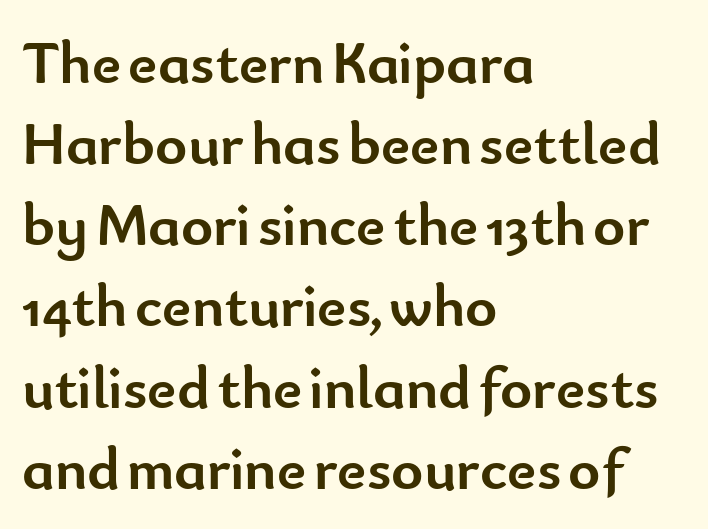
Q: Is the text bold? A: Yes.
Q: Is the text italic (slanted)? A: No, it is upright.
Q: Is the typeface a serif or a sans-serif typeface? A: Sans-serif.
Q: Is the text underlined? A: No.
Q: How is the paragraph aligned? A: Left-aligned.
Q: Is the spacing between letters normal or unusually wide? A: Normal.
Q: Is the spacing between lines tight, normal or loose? A: Normal.
Q: Width (condensed, normal, or wide)? A: Normal.
Q: Stroke contrast? A: Low.
Q: x-height? A: Small.
Q: Monospaced? A: No.
